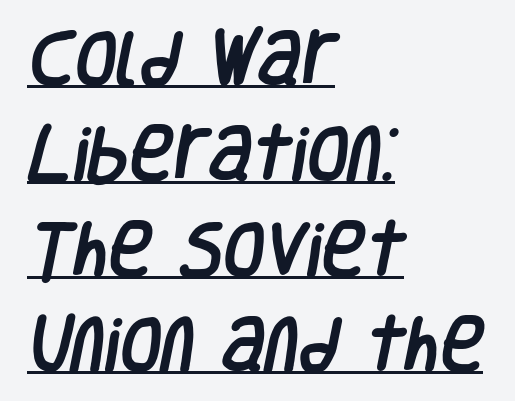
Nothing unusual about the tracking: characters are spaced as the font intends. Are there feet on the stems? There aren't — it's a sans. Varying glyph widths throughout — classic text-font behaviour. Does a line run under the words? Yes, clearly.
